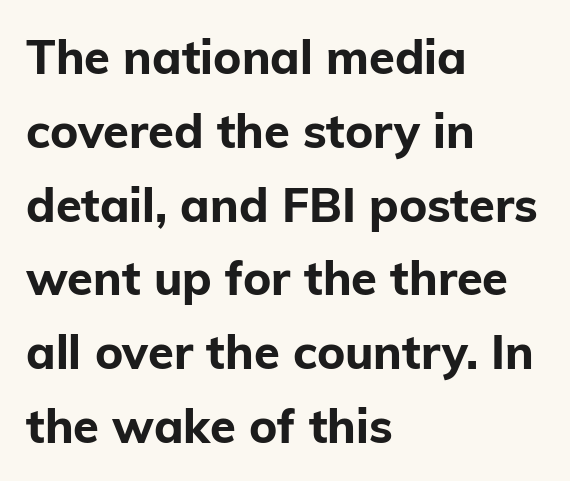
To sum up the face: it is a sans, with no serifs. The zone under the glyphs is completely vacant. Quick note: not italic, upright. The passage shown is emphatically bold.
